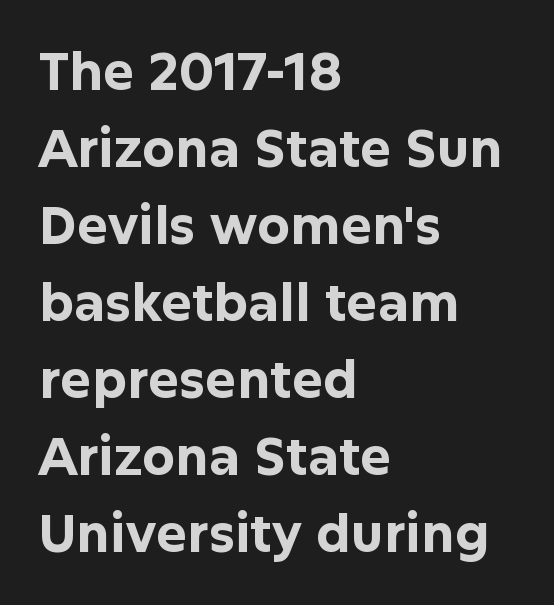
Q: Is the text bold? A: Yes.
Q: Is the text italic (slanted)? A: No, it is upright.
Q: Is the typeface a serif or a sans-serif typeface? A: Sans-serif.
Q: Is the text underlined? A: No.
Q: How is the paragraph aligned? A: Left-aligned.
Q: Is the spacing between letters normal or unusually wide? A: Normal.
Q: Is the spacing between lines tight, normal or loose? A: Normal.
Q: Width (condensed, normal, or wide)? A: Normal.
Q: Stroke contrast? A: Low.
Q: x-height? A: Medium.
Q: Monospaced? A: No.
